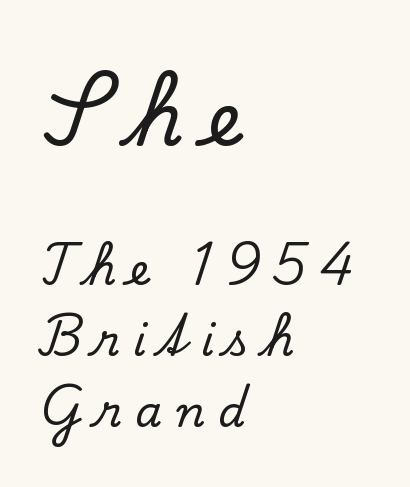
Q: Is the text italic (slanted)? A: Yes.
Q: Is the typeface a serif or a sans-serif typeface? A: Serif.
Q: Is the text underlined? A: No.
Q: How is the paragraph aligned? A: Left-aligned.
Q: Is the spacing between letters normal or unusually wide? A: Unusually wide.
Q: Is the spacing between lines tight, normal or loose? A: Normal.
Q: Which block of text is set in a larger size, the first (top) or the second (bottom)? A: The first (top) one.
Q: Width (condensed, normal, or wide)? A: Normal.
Q: Stroke contrast? A: Low.
Q: x-height? A: Small.
Q: Monospaced? A: No.
